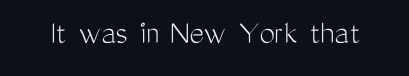
Q: Is the text bold? A: No.
Q: Is the text italic (slanted)? A: No, it is upright.
Q: Is the typeface a serif or a sans-serif typeface? A: Sans-serif.
Q: Is the text underlined? A: No.
Q: Is the spacing between letters normal or unusually wide? A: Normal.
Q: Width (condensed, normal, or wide)? A: Condensed.
Q: Stroke contrast? A: Medium.
Q: x-height? A: Medium.
Q: Monospaced? A: No.
